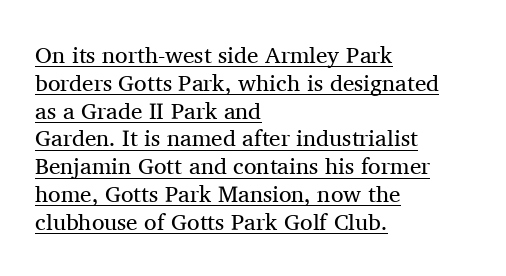
The image shows 23 px text type, upright; set left-aligned, line spacing 1.21x, normal letter spacing, underlined.
